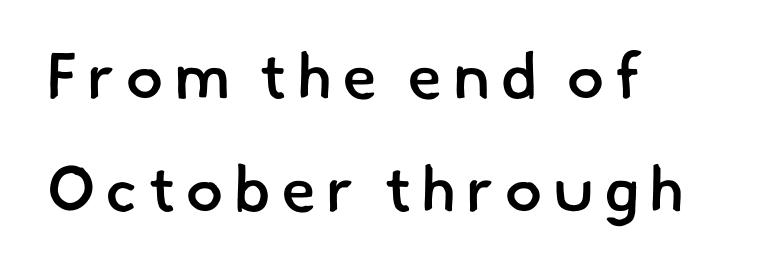
Short and long lines alike share a common starting point at left. Stroke terminals: plain, sans-serif. Spacing verdict: proportional, widths tailored to each character. Heft: intermediate — a semibold. Words float on clear page, feet unadorned.
